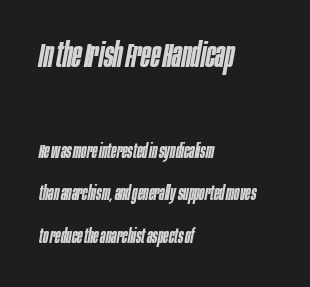
Horizontal alignment here is leftward, the default for most running prose. The typography opts for an oblique posture over an upright one. A bare baseline throughout the passage. Heft: intermediate — a semibold. Whoever set this made the first block the dominant, larger element. Here the designer chose a conventional face with non-uniform glyph widths.
